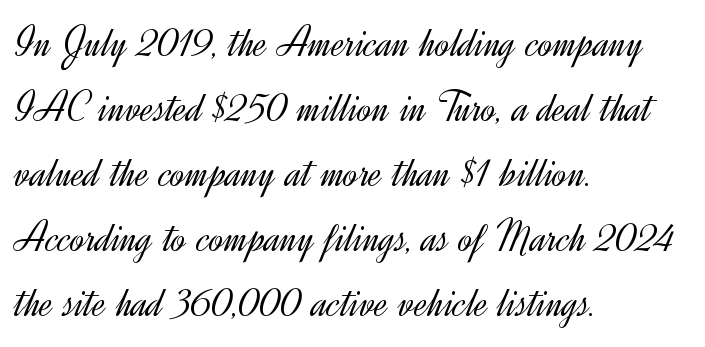
Q: Is the text bold? A: No.
Q: Is the text italic (slanted)? A: Yes.
Q: Is the typeface a serif or a sans-serif typeface? A: Sans-serif.
Q: Is the text underlined? A: No.
Q: How is the paragraph aligned? A: Left-aligned.
Q: Is the spacing between letters normal or unusually wide? A: Normal.
Q: Is the spacing between lines tight, normal or loose? A: Normal.
Q: Width (condensed, normal, or wide)? A: Normal.
Q: x-height? A: Small.
Q: Monospaced? A: No.
